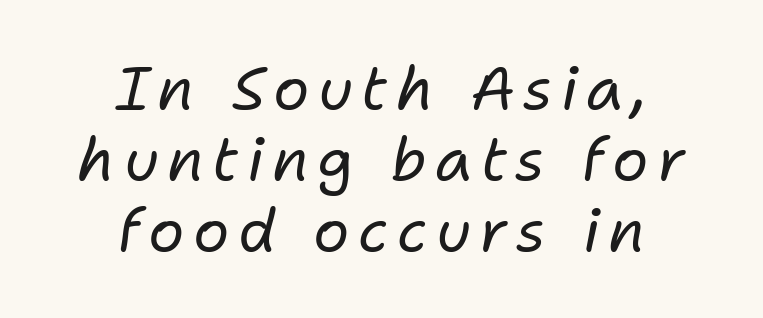
{"italic": "yes", "lean": "right", "slant_degrees": 11, "bold": "no", "weight": "regular", "width": "normal", "stroke_contrast": "low", "x_height": "medium", "monospaced": "no", "underline": "no", "align": "center", "line_spacing_ratio": 1.18, "glyph_px": 60}
